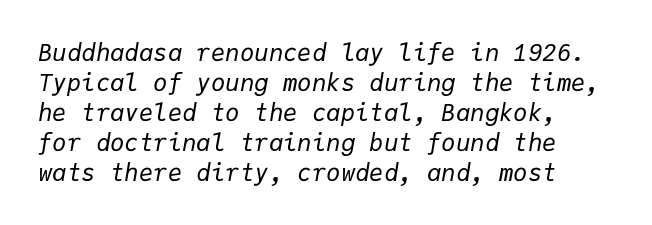
The line-height multiplier appears to be the usual default. An italicized treatment has been applied to the whole sample. Is the letter spacing exaggerated? No — it looks like the ordinary default. Descender tails drop into unmarked territory.
